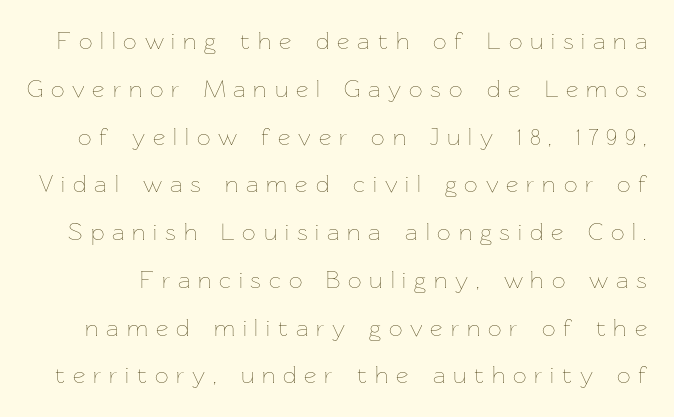
{"italic": "no", "bold": "no", "underline": "no", "line_spacing": "loose", "line_spacing_ratio": 1.99, "letter_spacing": "wide", "letter_spacing_em": 0.33, "glyph_px": 24}
